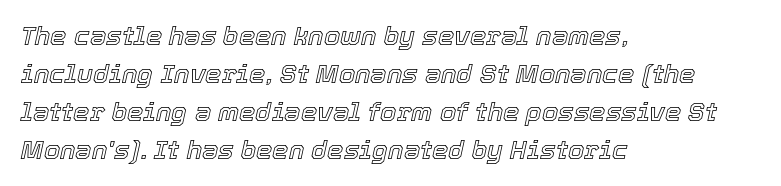
The image shows 26 px text type, italic (leaning right); set left-aligned, normal line spacing (1.46x), normal letter spacing, not underlined.
